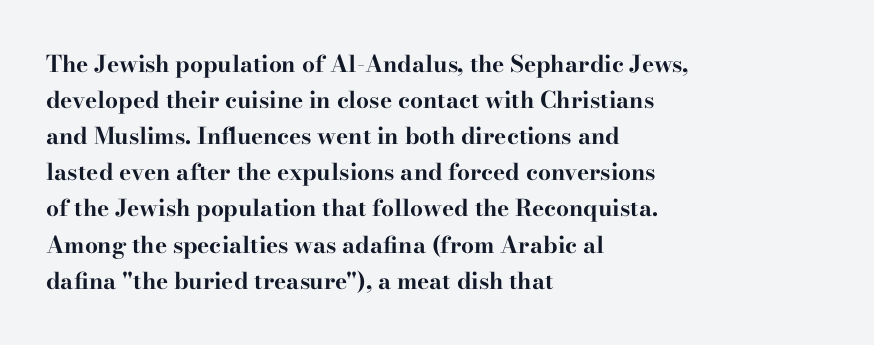
Q: Is the text bold? A: Yes.
Q: Is the text italic (slanted)? A: No, it is upright.
Q: Is the text underlined? A: No.
Q: How is the paragraph aligned? A: Left-aligned.
Q: Is the spacing between letters normal or unusually wide? A: Normal.
Q: Is the spacing between lines tight, normal or loose? A: Normal.
